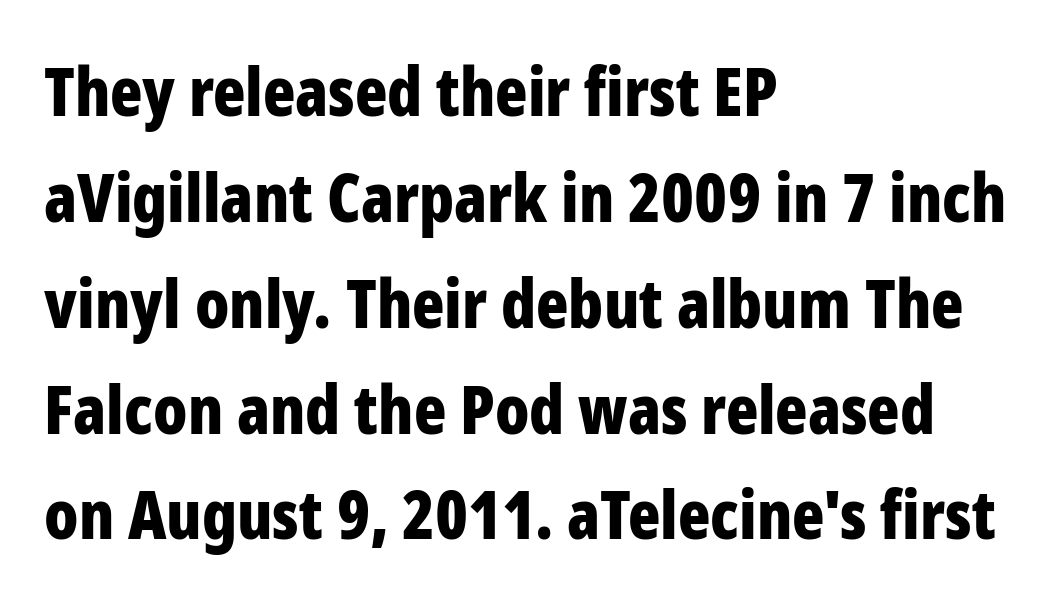
Q: Is the text bold? A: Yes.
Q: Is the text italic (slanted)? A: No, it is upright.
Q: Is the typeface a serif or a sans-serif typeface? A: Sans-serif.
Q: Is the text underlined? A: No.
Q: How is the paragraph aligned? A: Left-aligned.
Q: Is the spacing between letters normal or unusually wide? A: Normal.
Q: Is the spacing between lines tight, normal or loose? A: Normal.
Q: Width (condensed, normal, or wide)? A: Condensed.
Q: Stroke contrast? A: Low.
Q: x-height? A: Medium.
Q: Monospaced? A: No.
